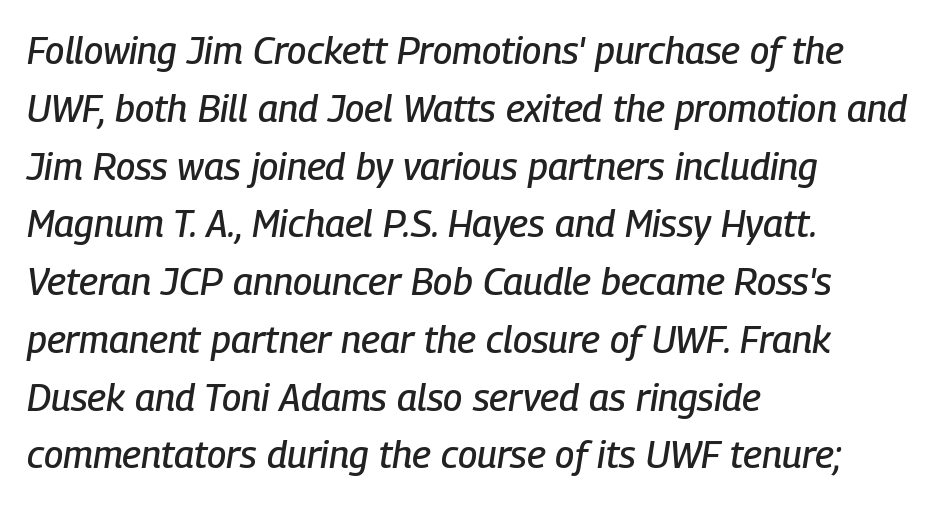
The image shows 38 px condensed type, italic (leaning right); set left-aligned, normal line spacing (1.52x), normal letter spacing, not underlined; low stroke contrast and a medium x-height.
